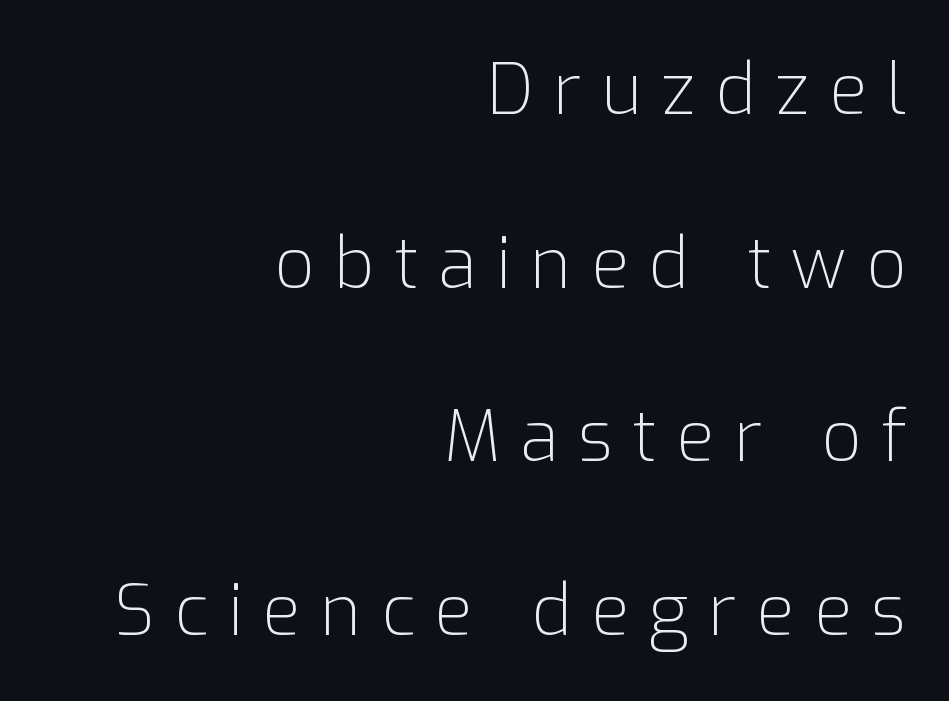
{"serif": "no", "italic": "no", "bold": "no", "weight": "light", "width": "normal", "stroke_contrast": "low", "x_height": "medium", "monospaced": "no", "underline": "no", "align": "right", "line_spacing": "loose", "line_spacing_ratio": 2.48, "letter_spacing": "wide", "letter_spacing_em": 0.28, "glyph_px": 70}
